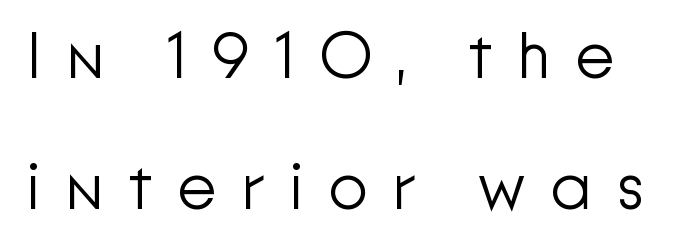
{"serif": "no", "italic": "no", "bold": "no", "weight": "light", "width": "normal", "stroke_contrast": "low", "x_height": "medium", "monospaced": "no", "underline": "no", "line_spacing": "loose", "line_spacing_ratio": 2.01, "letter_spacing": "wide", "letter_spacing_em": 0.37, "glyph_px": 65}
